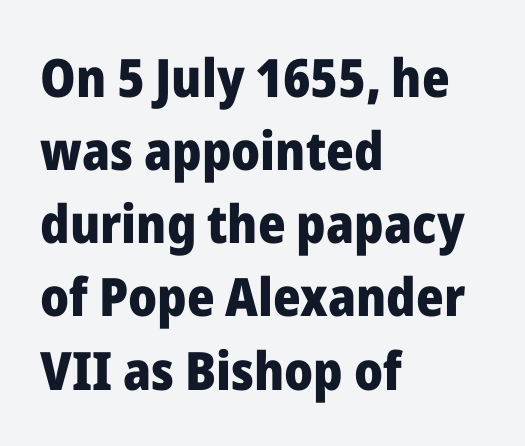
Spacing verdict: proportional, widths tailored to each character. In terms of posture, this sample is upright. I'd describe the lettering as bold — thick and assertive. Inter-character spacing is left at the font's built-in metrics. Leftover space on each line is placed entirely after the last word. The specimen omits any rule beneath the text block's lines.
